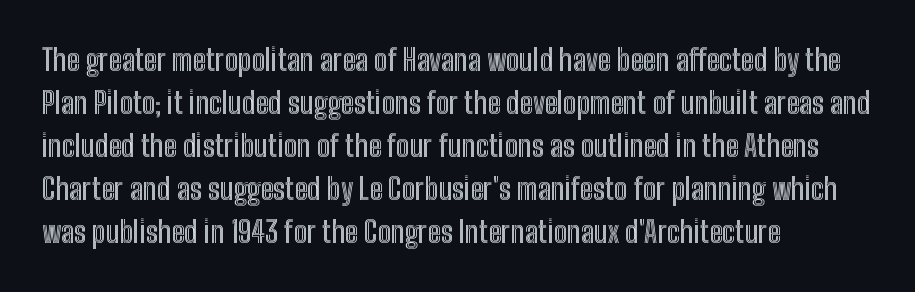
The image shows 29 px condensed type, upright; set left-aligned, normal line spacing (1.48x), normal letter spacing, not underlined; a medium x-height.
